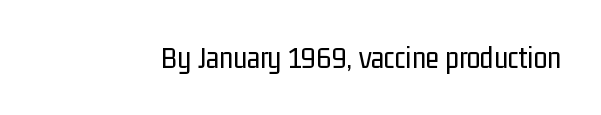
{"serif": "no", "italic": "no", "bold": "no", "weight": "regular", "width": "condensed", "stroke_contrast": "low", "x_height": "medium", "monospaced": "no", "underline": "no", "letter_spacing": "normal", "letter_spacing_em": 0.0, "glyph_px": 31}
